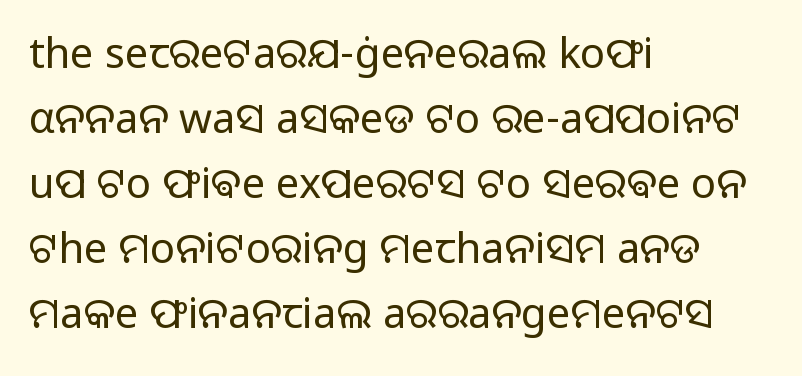
{"serif": "no", "italic": "no", "bold": "no", "weight": "regular", "width": "normal", "stroke_contrast": "low", "x_height": "medium", "monospaced": "no", "underline": "no", "align": "left", "line_spacing": "normal", "line_spacing_ratio": 1.55, "letter_spacing": "normal", "letter_spacing_em": 0.0, "glyph_px": 42}
